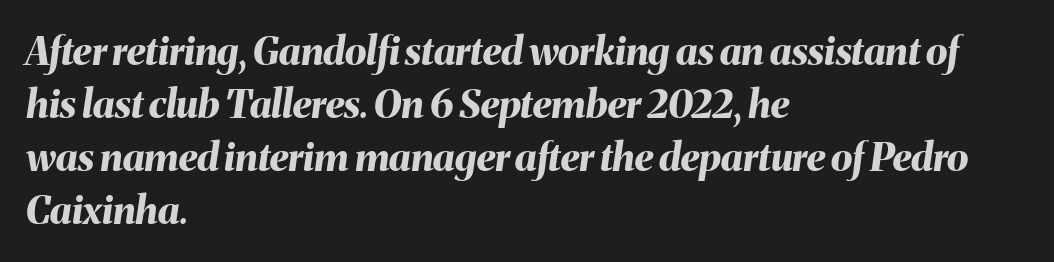
The image shows 39 px bold type, italic (leaning right); set left-aligned, normal line spacing (1.36x), normal letter spacing, not underlined; medium stroke contrast and a medium x-height.
